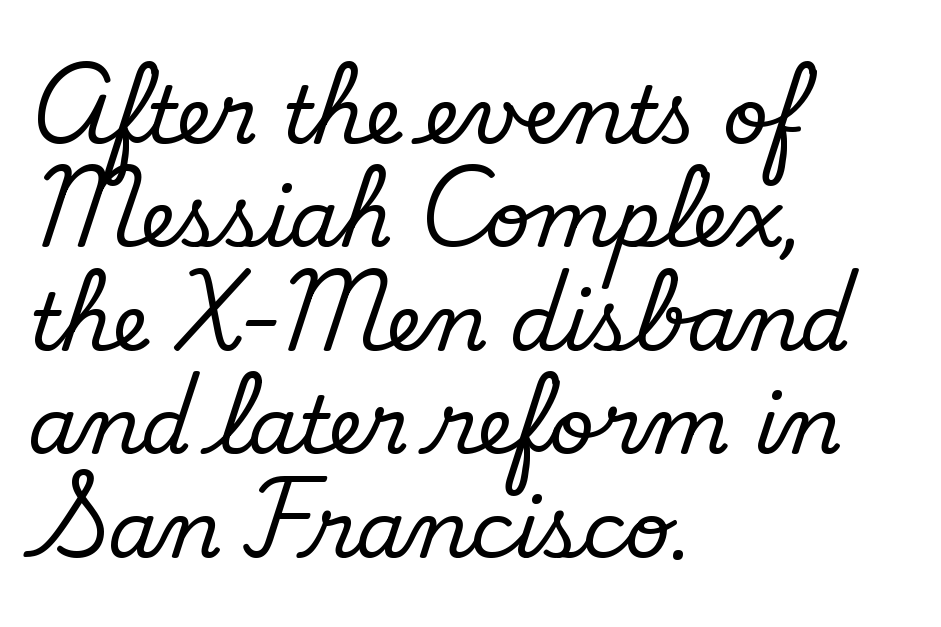
Q: Is the text bold? A: No.
Q: Is the typeface a serif or a sans-serif typeface? A: Sans-serif.
Q: Is the text underlined? A: No.
Q: How is the paragraph aligned? A: Left-aligned.
Q: Is the spacing between letters normal or unusually wide? A: Normal.
Q: Is the spacing between lines tight, normal or loose? A: Normal.
Q: Width (condensed, normal, or wide)? A: Normal.
Q: Stroke contrast? A: Low.
Q: x-height? A: Small.
Q: Monospaced? A: No.
